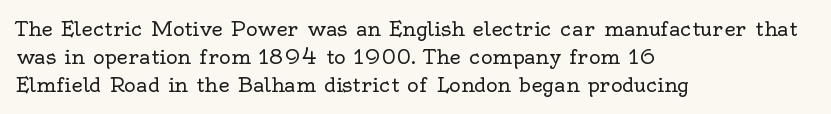
{"italic": "no", "bold": "no", "underline": "no", "align": "left", "line_spacing": "normal", "line_spacing_ratio": 1.4, "letter_spacing": "normal", "letter_spacing_em": 0.0, "glyph_px": 20}
